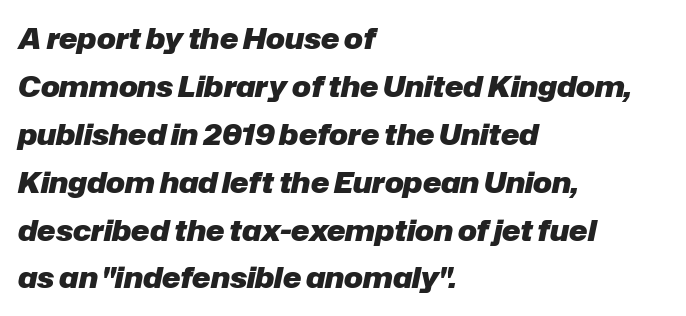
Left-aligned paragraph, ragged on the right. As a designer I'd log this as weight 700, bold. Honestly, there is no underline to notice here at all. Inter-character spacing is left at the font's built-in metrics.
